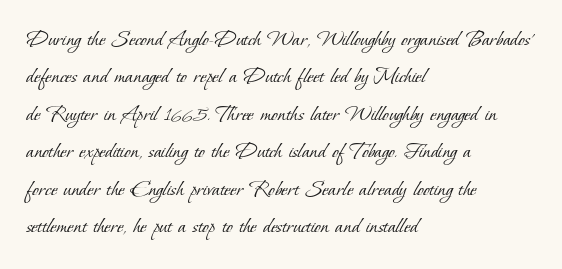
Q: Is the text bold? A: No.
Q: Is the text underlined? A: No.
Q: How is the paragraph aligned? A: Left-aligned.
Q: Is the spacing between letters normal or unusually wide? A: Normal.
Q: Is the spacing between lines tight, normal or loose? A: Normal.
